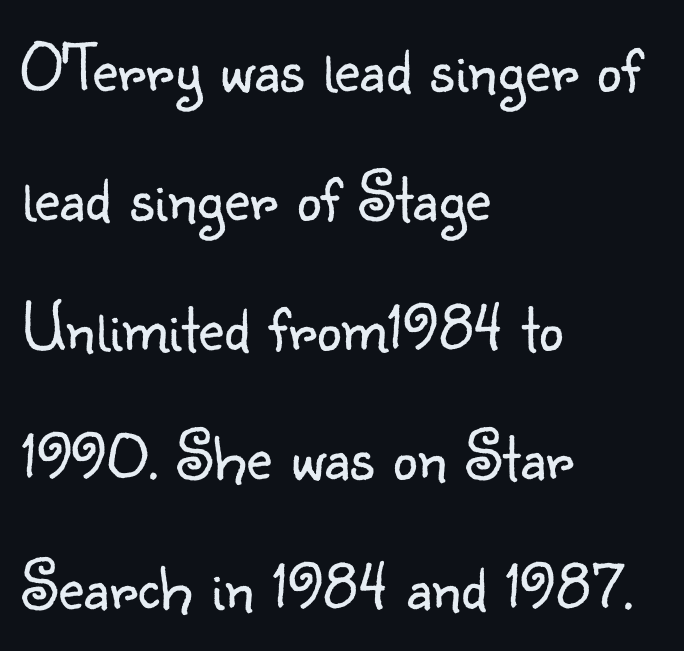
Heft: none added — not bold. Does the copy run flush right? No — it runs flush left. Do the letters lean? They stand straight. The letterforms sit shoulder to shoulder at normal distance. Think of a printed novel: that variable character pitch is what you see here.
